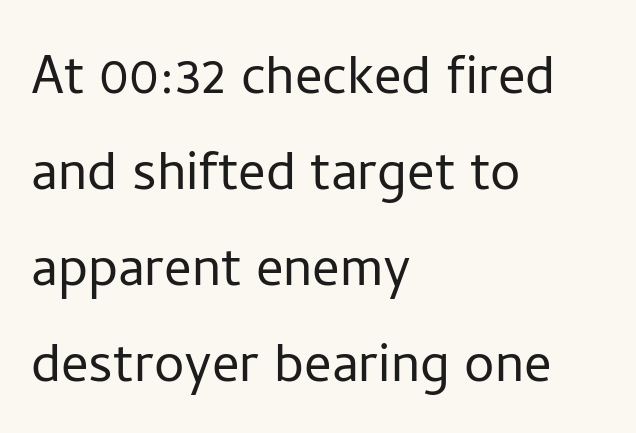
{"serif": "no", "italic": "no", "bold": "no", "weight": "light", "width": "normal", "stroke_contrast": "low", "x_height": "medium", "monospaced": "no", "underline": "no", "align": "left", "line_spacing": "normal", "line_spacing_ratio": 1.41, "letter_spacing": "normal", "letter_spacing_em": 0.0, "glyph_px": 68}
